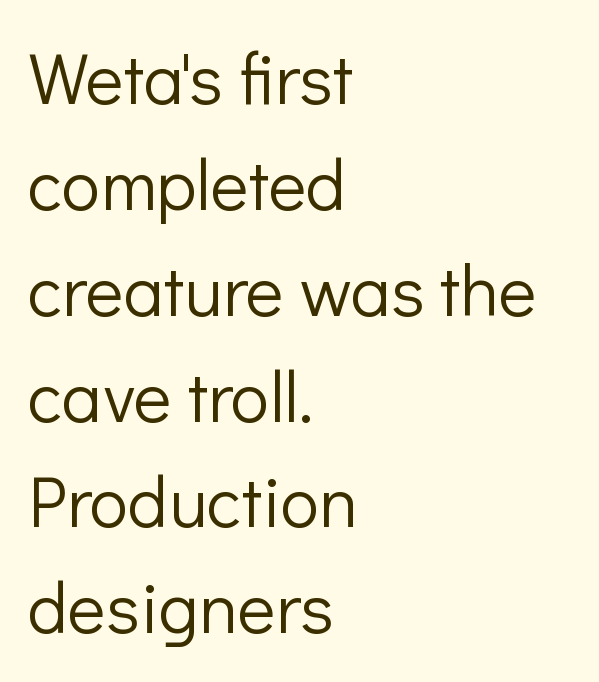
Q: Is the text bold? A: No.
Q: Is the text italic (slanted)? A: No, it is upright.
Q: Is the typeface a serif or a sans-serif typeface? A: Sans-serif.
Q: Is the text underlined? A: No.
Q: How is the paragraph aligned? A: Left-aligned.
Q: Is the spacing between letters normal or unusually wide? A: Normal.
Q: Is the spacing between lines tight, normal or loose? A: Normal.
Q: Width (condensed, normal, or wide)? A: Normal.
Q: Stroke contrast? A: Low.
Q: x-height? A: Medium.
Q: Monospaced? A: No.
